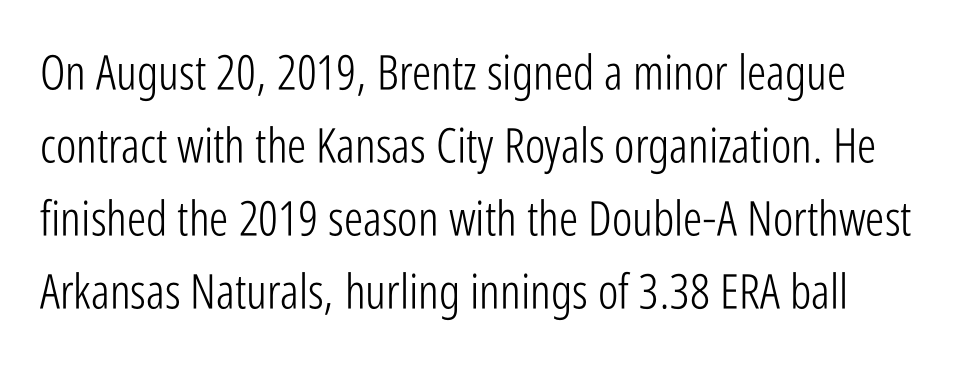
{"serif": "no", "italic": "no", "bold": "no", "weight": "light", "width": "condensed", "stroke_contrast": "low", "x_height": "medium", "monospaced": "no", "underline": "no", "line_spacing": "normal", "line_spacing_ratio": 1.52, "letter_spacing": "normal", "letter_spacing_em": 0.0, "glyph_px": 48}
